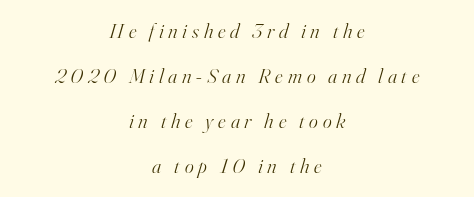
{"italic": "yes", "lean": "right", "slant_degrees": 16, "bold": "no", "underline": "no", "align": "center", "line_spacing": "loose", "line_spacing_ratio": 2.15, "letter_spacing": "wide", "letter_spacing_em": 0.23, "glyph_px": 21}
